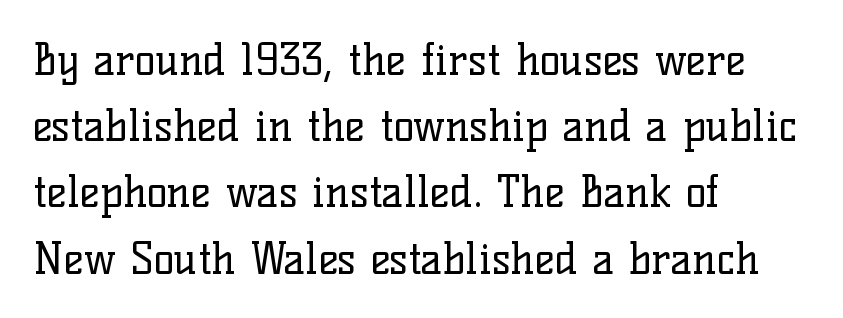
The image shows 43 px regular-weight serif type, upright; set left-aligned, normal line spacing (1.54x), normal letter spacing, not underlined; low stroke contrast and a medium x-height.
